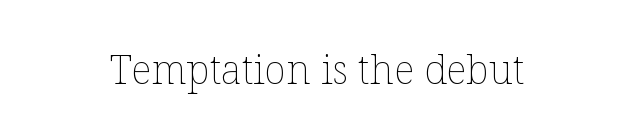
The letters advance in unequal steps, a hallmark of proportional type. You could call the tracking neutral — neither tight nor loose. The specimen omits any rule beneath the text block's lines. Designer's note — italics off, roman on.
